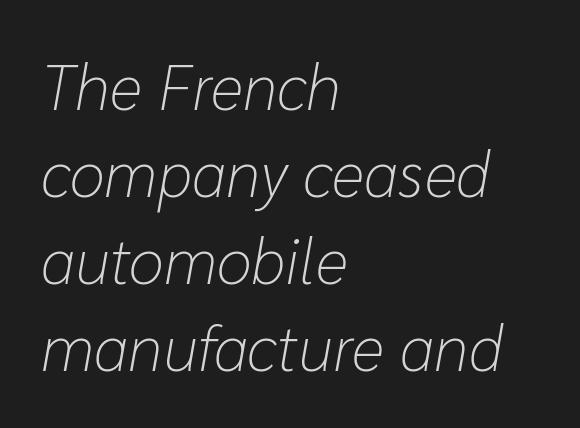
Q: Is the text bold? A: No.
Q: Is the text italic (slanted)? A: Yes, it leans right by about 10 degrees.
Q: Is the text underlined? A: No.
Q: How is the paragraph aligned? A: Left-aligned.
Q: Is the spacing between letters normal or unusually wide? A: Normal.
Q: Is the spacing between lines tight, normal or loose? A: Normal.
Q: Width (condensed, normal, or wide)? A: Normal.
Q: Stroke contrast? A: Low.
Q: x-height? A: Medium.
Q: Monospaced? A: No.
